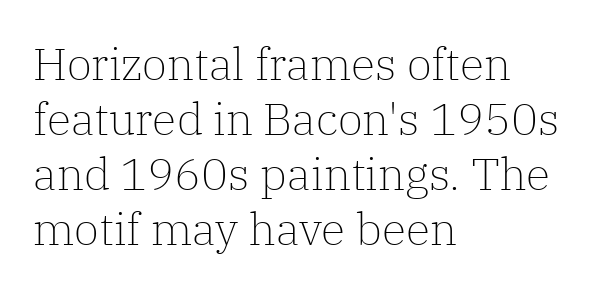
Italic: no, the glyphs are upright roman. Varying glyph widths throughout — classic text-font behaviour. Layout note: lines flush left. No letter is thick-stroked: the sample isn't bold.
